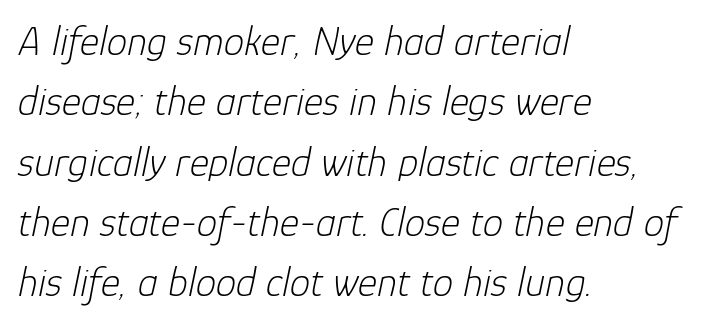
No heavy texture on the line: the type isn't bold. You could call the tracking neutral — neither tight nor loose. The glyphs look as if they've been sheared to an angle. The rag falls on the right side of this text block.
